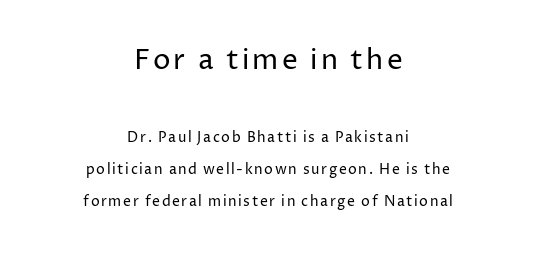
The typeface has the unassuming heft of standard copy or less. Note the varied advance widths — an 'i' is clearly narrower than an 'm'. Alignment: centered. Descenders hang freely into open space. Nope, not italic — everything's standing straight.
